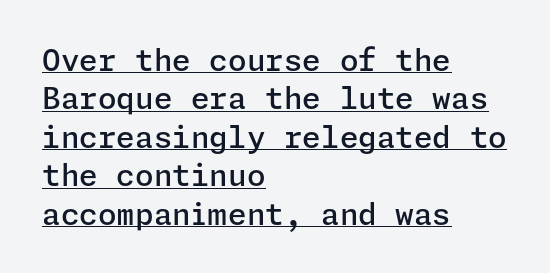
Q: Is the text bold? A: Semi-bold.
Q: Is the text italic (slanted)? A: No, it is upright.
Q: Is the typeface a serif or a sans-serif typeface? A: Sans-serif.
Q: Is the text underlined? A: Yes.
Q: How is the paragraph aligned? A: Left-aligned.
Q: Is the spacing between letters normal or unusually wide? A: Normal.
Q: Is the spacing between lines tight, normal or loose? A: Normal.
Q: Width (condensed, normal, or wide)? A: Normal.
Q: Stroke contrast? A: Low.
Q: x-height? A: Medium.
